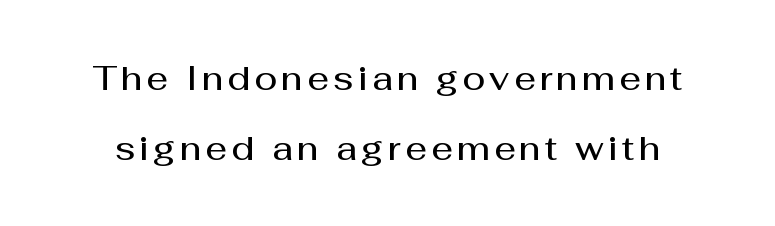
Q: Is the text bold? A: Semi-bold.
Q: Is the text italic (slanted)? A: No, it is upright.
Q: Is the typeface a serif or a sans-serif typeface? A: Sans-serif.
Q: Is the text underlined? A: No.
Q: Is the spacing between lines tight, normal or loose? A: Loose.
Q: Width (condensed, normal, or wide)? A: Normal.
Q: Stroke contrast? A: Medium.
Q: x-height? A: Medium.
Q: Monospaced? A: No.
